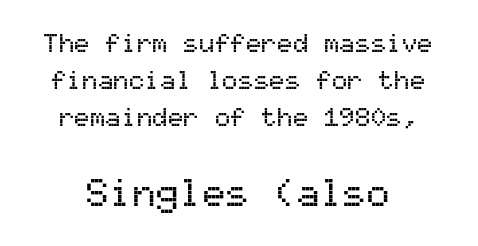
The image shows 39 px sans-serif type, upright, monospaced; set centered, normal line spacing (1.42x), normal letter spacing, not underlined; the second (bottom) block is 1.5x larger; medium stroke contrast and a medium x-height.
